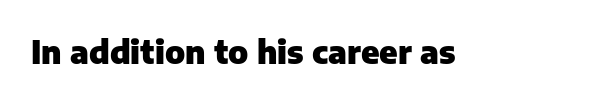
Every character sits straight up, as roman type does. Compared with typical body copy, the letter spacing here is the same. Lines of text with bare space underneath. What kind of face is this? One without serifs — a sans. Note the varied advance widths — an 'i' is clearly narrower than an 'm'.
